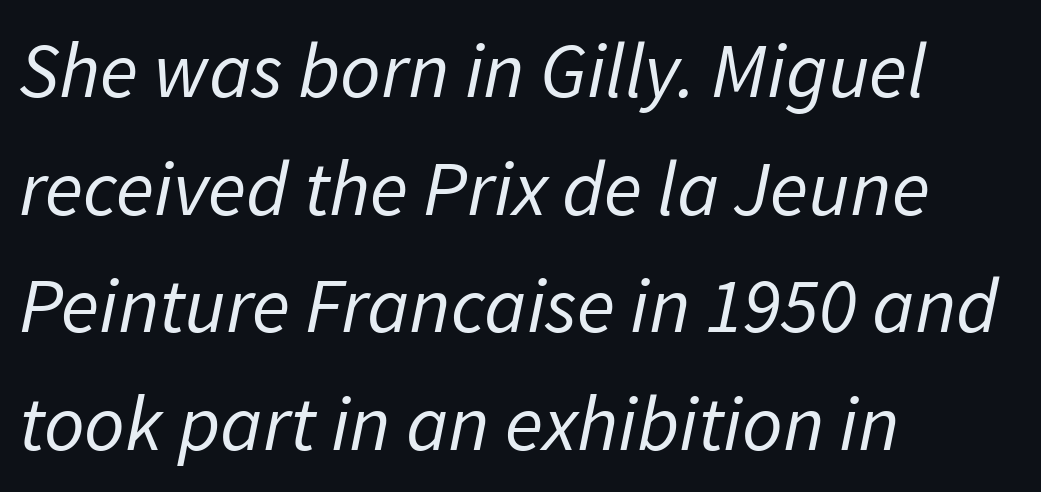
Q: Is the text bold? A: No.
Q: Is the text italic (slanted)? A: Yes, it leans right by about 11 degrees.
Q: Is the text underlined? A: No.
Q: How is the paragraph aligned? A: Left-aligned.
Q: Is the spacing between letters normal or unusually wide? A: Normal.
Q: Is the spacing between lines tight, normal or loose? A: Normal.
Q: Width (condensed, normal, or wide)? A: Normal.
Q: Stroke contrast? A: Low.
Q: x-height? A: Medium.
Q: Monospaced? A: No.
